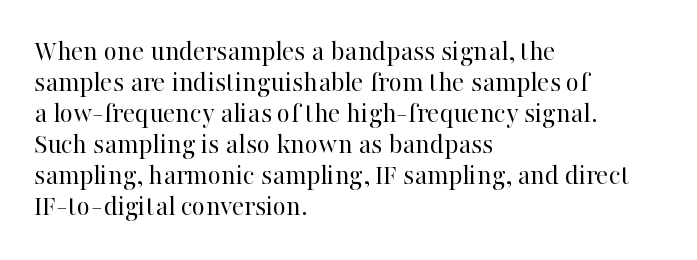
Q: Is the text bold? A: No.
Q: Is the text italic (slanted)? A: No, it is upright.
Q: Is the typeface a serif or a sans-serif typeface? A: Serif.
Q: Is the text underlined? A: No.
Q: How is the paragraph aligned? A: Left-aligned.
Q: Is the spacing between letters normal or unusually wide? A: Normal.
Q: Is the spacing between lines tight, normal or loose? A: Tight.
Q: Width (condensed, normal, or wide)? A: Normal.
Q: Stroke contrast? A: High.
Q: x-height? A: Medium.
Q: Monospaced? A: No.
